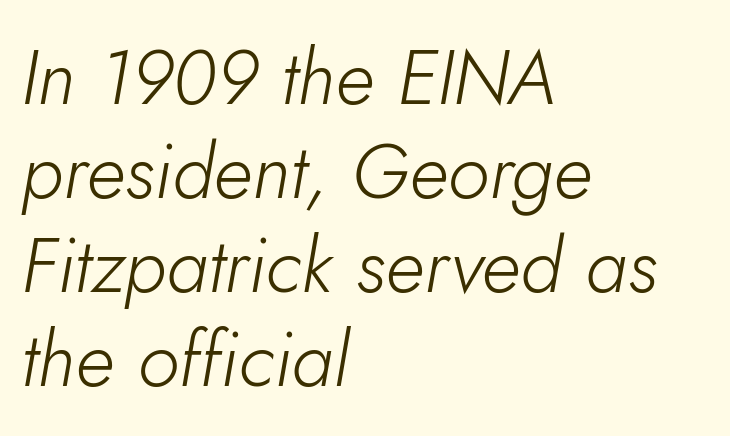
Q: Is the text bold? A: No.
Q: Is the text italic (slanted)? A: Yes, it leans right by about 10 degrees.
Q: Is the text underlined? A: No.
Q: How is the paragraph aligned? A: Left-aligned.
Q: Is the spacing between letters normal or unusually wide? A: Normal.
Q: Width (condensed, normal, or wide)? A: Normal.
Q: Stroke contrast? A: Low.
Q: x-height? A: Small.
Q: Monospaced? A: No.
